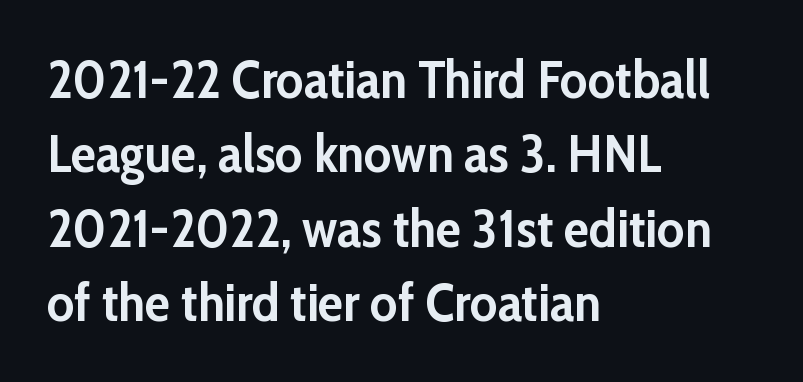
{"serif": "no", "italic": "no", "bold": "yes", "weight": "semibold", "width": "normal", "stroke_contrast": "low", "x_height": "medium", "monospaced": "no", "underline": "no", "align": "left", "line_spacing": "normal", "line_spacing_ratio": 1.43, "letter_spacing": "normal", "letter_spacing_em": 0.0, "glyph_px": 52}
